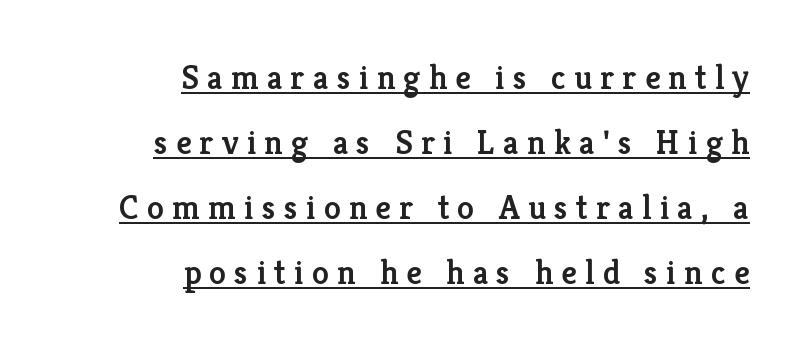
The letters stand straight up with perfectly vertical stems. Layout note: lines flush right. The text was rendered using a seriffed face with decorative stroke endings. Vertical spacing — loose. Glance below the letters and you will spot a drawn line.
